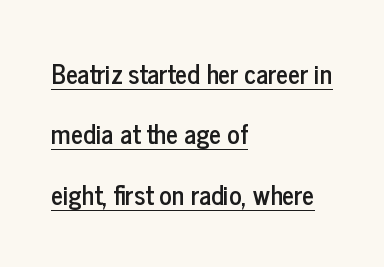
Q: Is the text italic (slanted)? A: No, it is upright.
Q: Is the text underlined? A: Yes.
Q: How is the paragraph aligned? A: Left-aligned.
Q: Is the spacing between letters normal or unusually wide? A: Normal.
Q: Is the spacing between lines tight, normal or loose? A: Loose.
